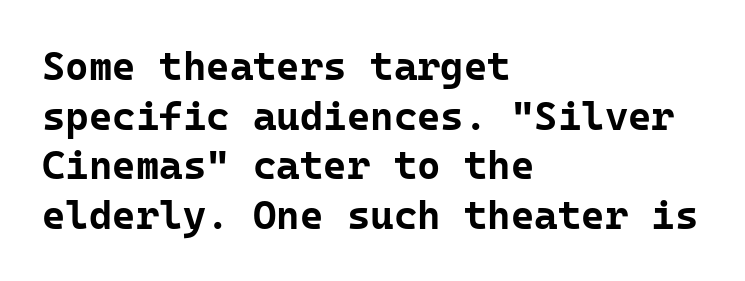
{"serif": "no", "italic": "no", "bold": "yes", "weight": "bold", "width": "normal", "stroke_contrast": "low", "x_height": "medium", "monospaced": "yes", "underline": "no", "align": "left", "line_spacing_ratio": 1.24, "letter_spacing": "normal", "letter_spacing_em": 0.0, "glyph_px": 40}
